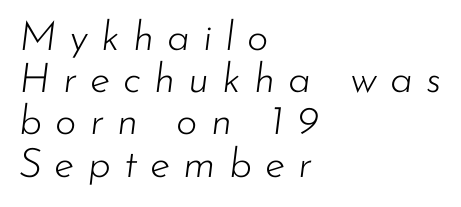
The image shows 41 px light type, italic (leaning right); set left-aligned, tight line spacing (1.03x), unusually wide letter spacing (+0.32 em), not underlined; low stroke contrast and a small x-height.
